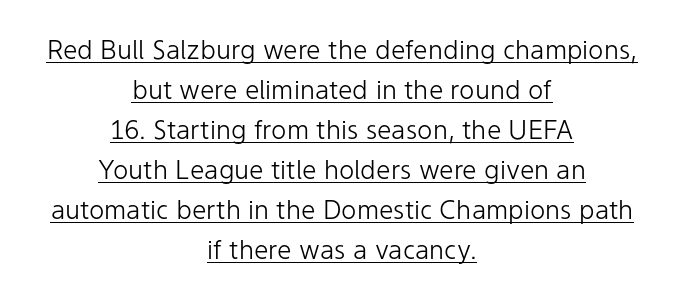
{"italic": "no", "bold": "no", "underline": "yes", "align": "center", "line_spacing": "normal", "line_spacing_ratio": 1.54, "letter_spacing": "normal", "letter_spacing_em": 0.0, "glyph_px": 26}
